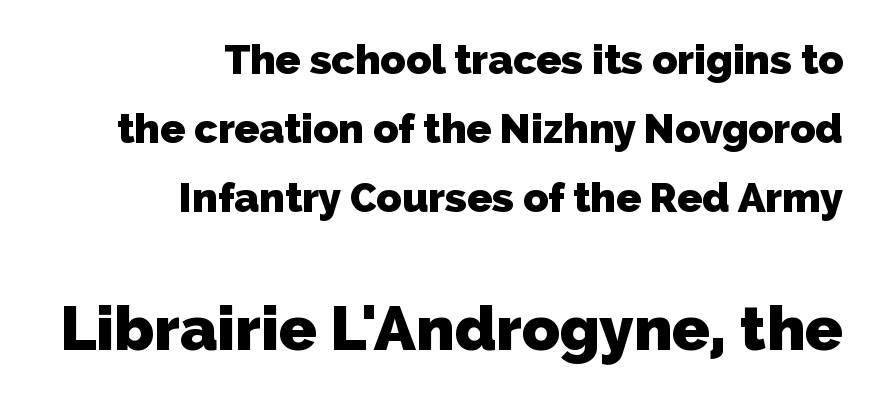
Varying glyph widths throughout — classic text-font behaviour. Size hierarchy here favors the trailing block over the leading one. Rows of type keep a routine distance in the vertical direction. The typeface chosen for these lines omits serifs. This sample is right-justified, so line beginnings fall wherever the words allow. The gap between lines stays unmarked.
